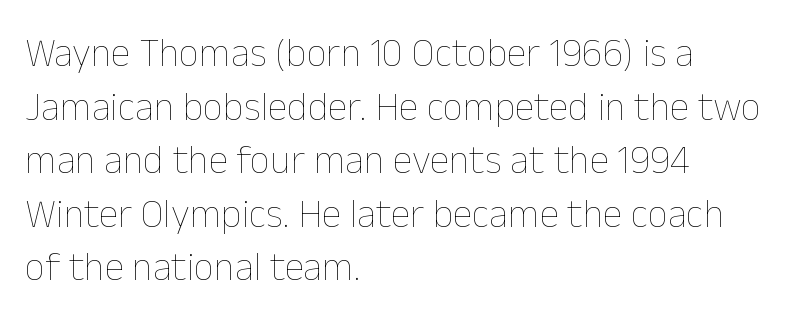
The image shows 40 px thin type, upright; set left-aligned, normal line spacing (1.34x), normal letter spacing, not underlined; low stroke contrast and a medium x-height.
